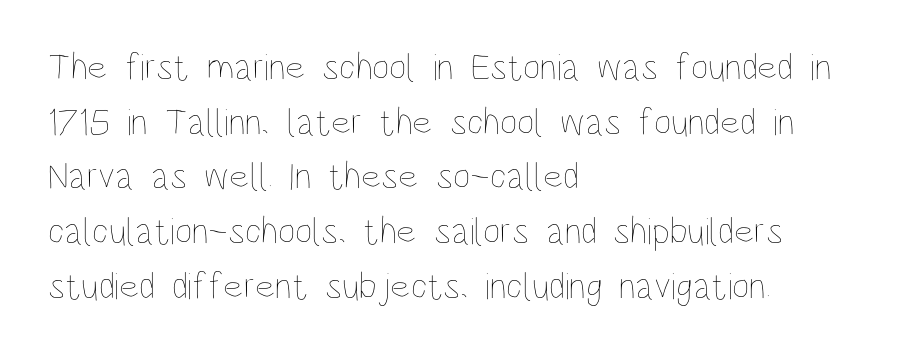
The typography opts for an upright posture over an oblique one. This sample uses plain, unmodified letter spacing. Letters have the restrained weight of plain body copy at most. If you measured baseline to baseline, you'd find a middling distance.
